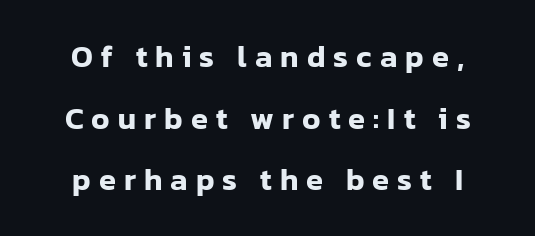
The image shows 31 px sans-serif type, upright; set centered, loose line spacing (1.99x), unusually wide letter spacing (+0.26 em), not underlined; low stroke contrast and a medium x-height.
